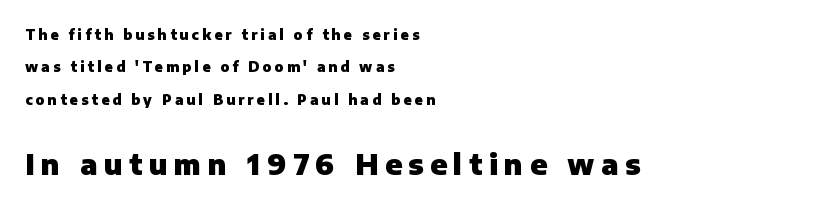
The image shows 29 px heavy sans-serif type, upright; set left-aligned, loose line spacing (2.31x), unusually wide letter spacing (+0.23 em), not underlined; the second (bottom) block is 2.07x larger; low stroke contrast and a medium x-height.
